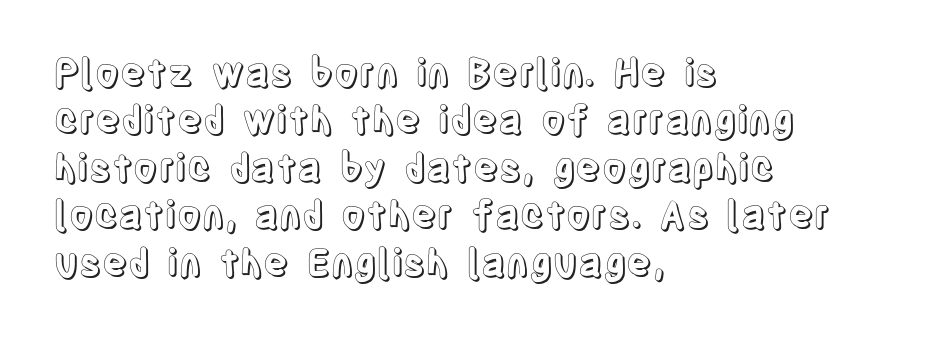
Q: Is the text italic (slanted)? A: No, it is upright.
Q: Is the text underlined? A: No.
Q: How is the paragraph aligned? A: Left-aligned.
Q: Is the spacing between letters normal or unusually wide? A: Normal.
Q: Is the spacing between lines tight, normal or loose? A: Normal.
Q: Width (condensed, normal, or wide)? A: Condensed.
Q: x-height? A: Large.
Q: Monospaced? A: No.
